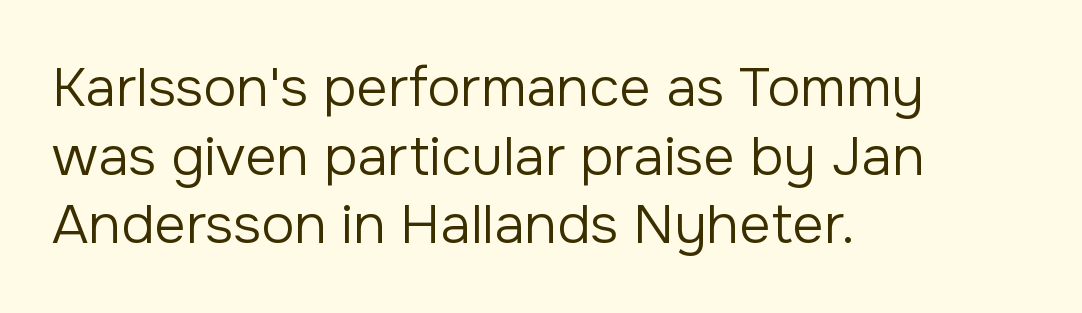
A bare baseline throughout the passage. The setting favours the left margin, as ordinary paragraphs usually do. These lines are rendered in a variable-pitch font. Bold? No — there's no thickening of the strokes. Tracking here is standard; glyphs follow each other at the usual distance.
